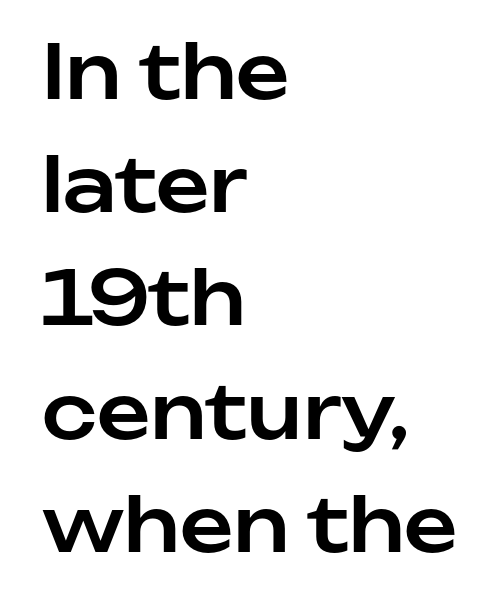
{"serif": "no", "italic": "no", "width": "normal", "stroke_contrast": "low", "x_height": "medium", "monospaced": "no", "underline": "no", "align": "left", "line_spacing": "normal", "line_spacing_ratio": 1.53, "letter_spacing": "normal", "letter_spacing_em": 0.0, "glyph_px": 74}
